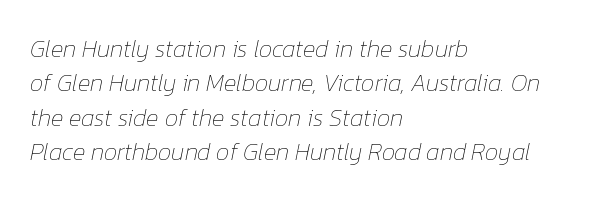
{"italic": "yes", "lean": "right", "slant_degrees": 12, "bold": "no", "underline": "no", "align": "left", "line_spacing": "normal", "line_spacing_ratio": 1.43, "letter_spacing": "normal", "letter_spacing_em": 0.0, "glyph_px": 24}
